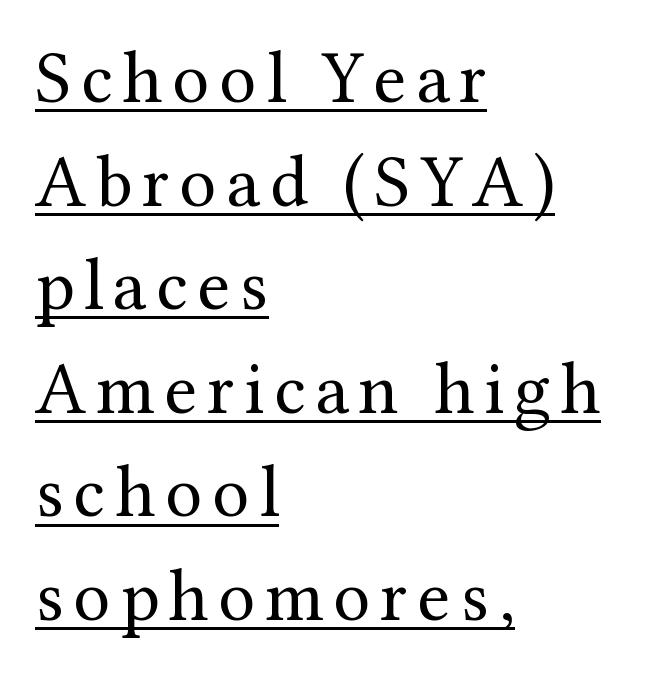
Q: Is the text bold? A: No.
Q: Is the text italic (slanted)? A: No, it is upright.
Q: Is the typeface a serif or a sans-serif typeface? A: Serif.
Q: Is the text underlined? A: Yes.
Q: How is the paragraph aligned? A: Left-aligned.
Q: Is the spacing between lines tight, normal or loose? A: Normal.
Q: Width (condensed, normal, or wide)? A: Normal.
Q: Stroke contrast? A: Medium.
Q: x-height? A: Medium.
Q: Monospaced? A: No.
